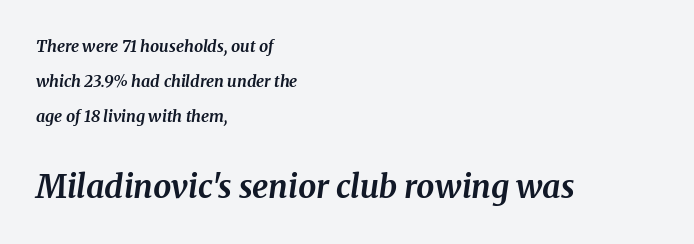
Q: Is the text bold? A: Yes.
Q: Is the text italic (slanted)? A: Yes, it leans right by about 8 degrees.
Q: Is the typeface a serif or a sans-serif typeface? A: Serif.
Q: Is the text underlined? A: No.
Q: How is the paragraph aligned? A: Left-aligned.
Q: Is the spacing between letters normal or unusually wide? A: Normal.
Q: Is the spacing between lines tight, normal or loose? A: Loose.
Q: Which block of text is set in a larger size, the first (top) or the second (bottom)? A: The second (bottom) one.
Q: Width (condensed, normal, or wide)? A: Normal.
Q: Stroke contrast? A: Medium.
Q: x-height? A: Medium.
Q: Monospaced? A: No.
